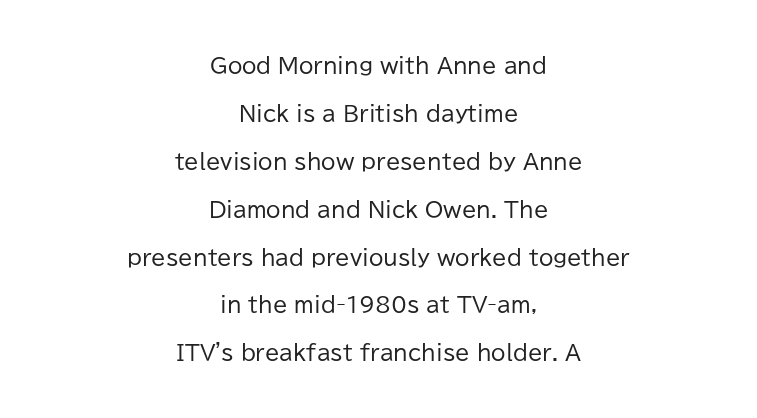
Line starts and ends both wander, symmetrically. The weight tops out at a normal text grade. The lines are spread far apart with generous leading. Upright lettering throughout. The horizontal fit of the characters is conventional and even.
